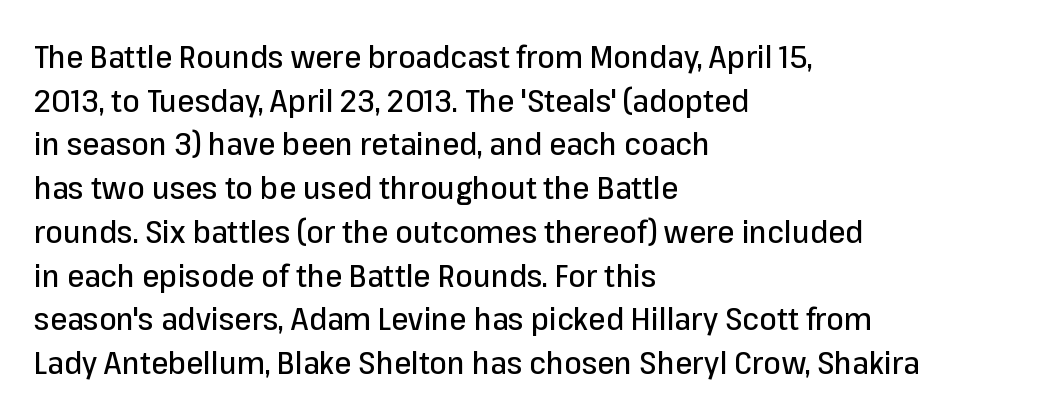
Q: Is the text italic (slanted)? A: No, it is upright.
Q: Is the typeface a serif or a sans-serif typeface? A: Sans-serif.
Q: Is the text underlined? A: No.
Q: How is the paragraph aligned? A: Left-aligned.
Q: Is the spacing between letters normal or unusually wide? A: Normal.
Q: Is the spacing between lines tight, normal or loose? A: Normal.
Q: Width (condensed, normal, or wide)? A: Normal.
Q: Stroke contrast? A: Low.
Q: x-height? A: Medium.
Q: Monospaced? A: No.
